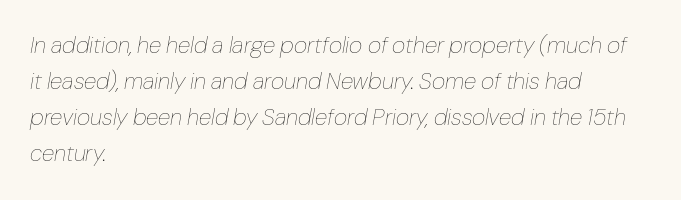
How are the letters spaced? Ordinarily, with no added tracking. Short and long lines alike share a common starting point at left. Underlining? Definitely not there. Stroke mass is kept to a normal reading level or below. Honestly, the row spacing looks completely unremarkable. Would a proofreader flag this as italicized? Yes.
